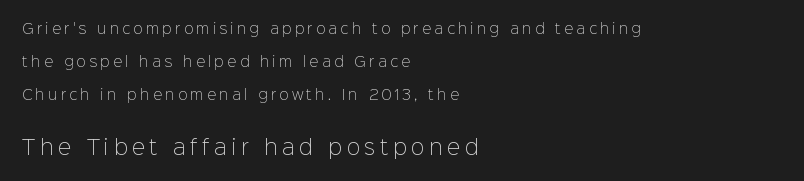
{"italic": "no", "bold": "no", "underline": "no", "align": "left", "line_spacing": "loose", "line_spacing_ratio": 2.37, "letter_spacing": "wide", "letter_spacing_em": 0.23, "larger_block": "second", "size_ratio": 1.43, "glyph_px": 20}
